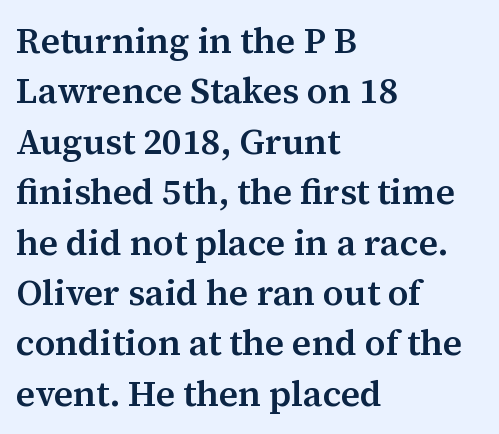
{"serif": "yes", "italic": "no", "bold": "semi", "weight": "semibold", "width": "normal", "stroke_contrast": "medium", "x_height": "medium", "monospaced": "no", "underline": "no", "align": "left", "line_spacing": "normal", "line_spacing_ratio": 1.4, "letter_spacing": "normal", "letter_spacing_em": 0.0, "glyph_px": 36}
